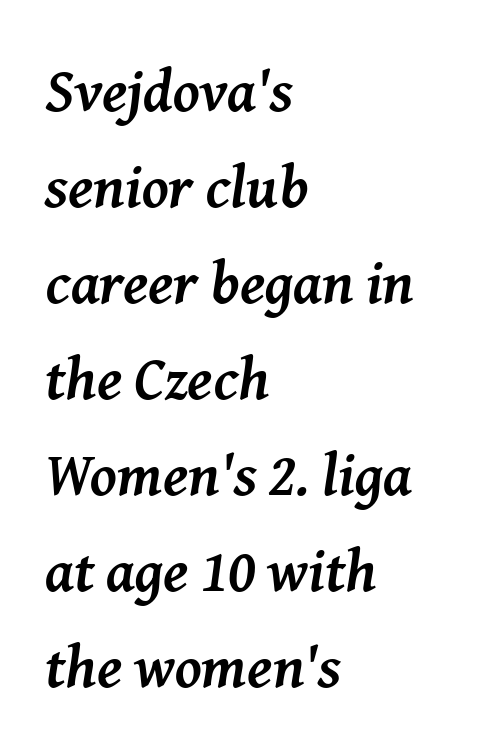
{"serif": "yes", "italic": "yes", "lean": "right", "slant_degrees": 8, "bold": "yes", "weight": "semibold", "width": "normal", "stroke_contrast": "medium", "x_height": "medium", "monospaced": "no", "underline": "no", "align": "left", "line_spacing": "normal", "line_spacing_ratio": 1.6, "letter_spacing": "normal", "letter_spacing_em": 0.0, "glyph_px": 60}
